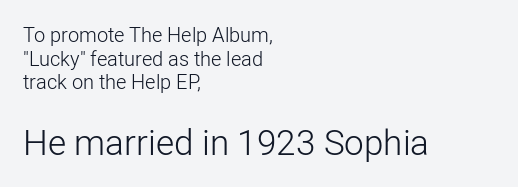
{"serif": "no", "italic": "no", "bold": "no", "weight": "light", "width": "normal", "stroke_contrast": "low", "x_height": "medium", "monospaced": "no", "underline": "no", "align": "left", "line_spacing_ratio": 1.18, "letter_spacing": "normal", "letter_spacing_em": 0.0, "larger_block": "second", "size_ratio": 1.75, "glyph_px": 35}
